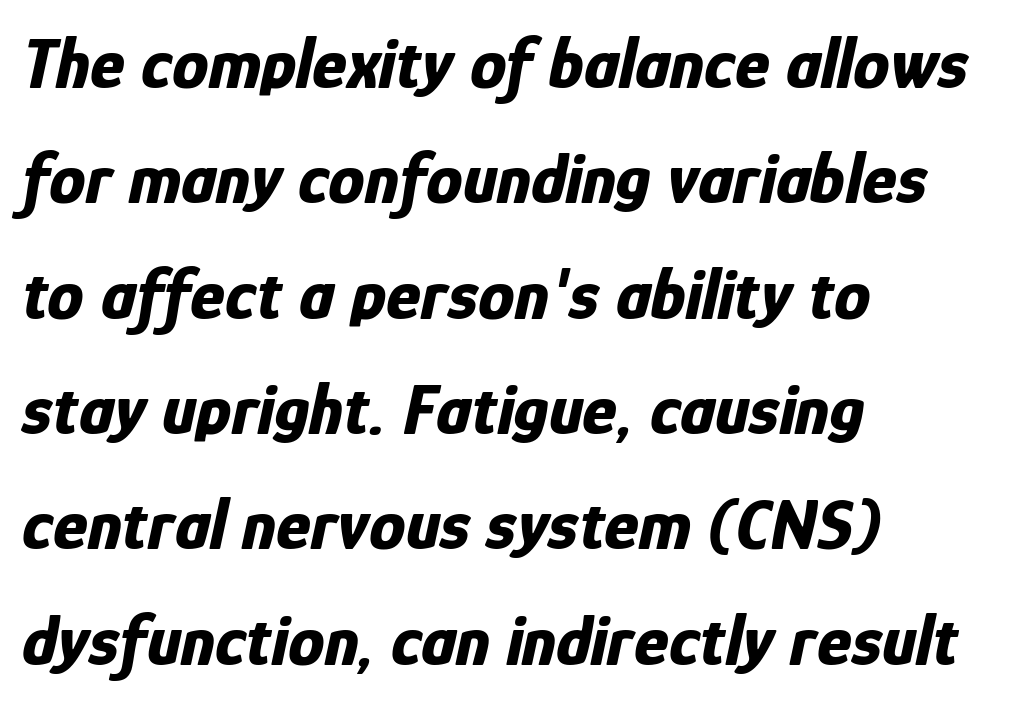
Glance below the letters and you will spot only blank space. When letters slant like this, we call the style italic. Baseline-to-baseline distance is the conventional proportion of letter height. The ragged edge is on the right, which tells us the setting is flush left.
